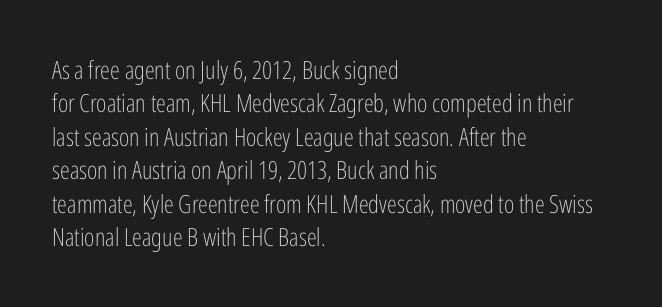
Q: Is the text bold? A: No.
Q: Is the text italic (slanted)? A: No, it is upright.
Q: Is the text underlined? A: No.
Q: How is the paragraph aligned? A: Left-aligned.
Q: Is the spacing between letters normal or unusually wide? A: Normal.
Q: Is the spacing between lines tight, normal or loose? A: Normal.
